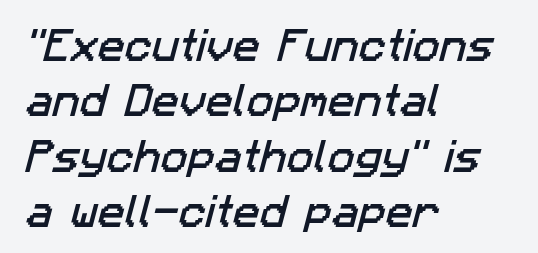
{"serif": "no", "width": "normal", "stroke_contrast": "low", "x_height": "medium", "monospaced": "no", "underline": "no", "align": "left", "line_spacing": "normal", "line_spacing_ratio": 1.54, "letter_spacing": "normal", "letter_spacing_em": 0.0, "glyph_px": 36}
